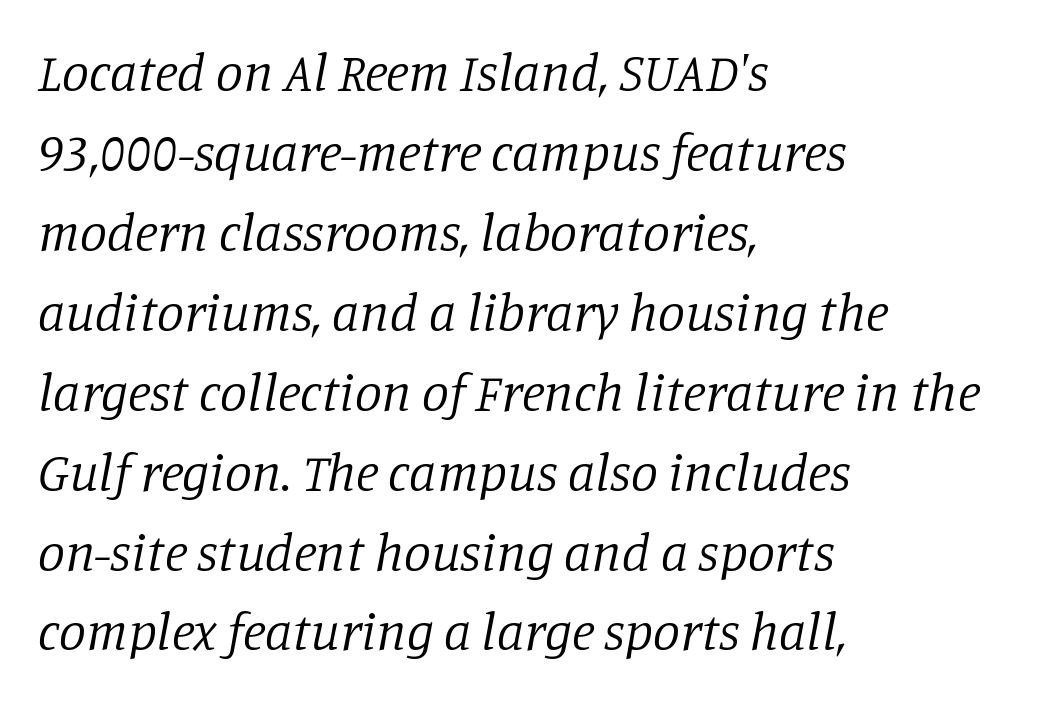
Q: Is the text bold? A: No.
Q: Is the text italic (slanted)? A: Yes, it leans right by about 11 degrees.
Q: Is the typeface a serif or a sans-serif typeface? A: Serif.
Q: Is the text underlined? A: No.
Q: How is the paragraph aligned? A: Left-aligned.
Q: Is the spacing between letters normal or unusually wide? A: Normal.
Q: Is the spacing between lines tight, normal or loose? A: Normal.
Q: Width (condensed, normal, or wide)? A: Normal.
Q: Stroke contrast? A: Low.
Q: x-height? A: Large.
Q: Monospaced? A: No.
